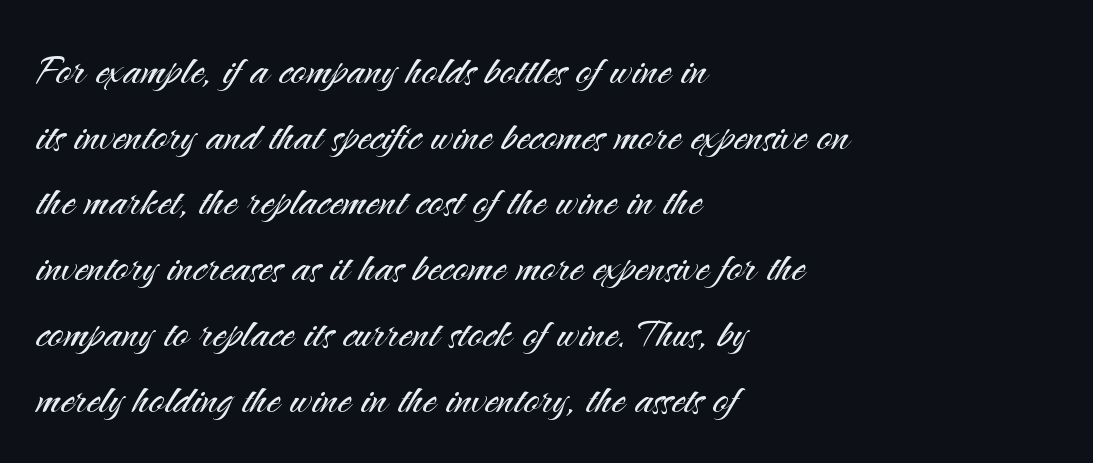
Q: Is the text bold? A: No.
Q: Is the text italic (slanted)? A: Yes.
Q: Is the typeface a serif or a sans-serif typeface? A: Sans-serif.
Q: Is the text underlined? A: No.
Q: How is the paragraph aligned? A: Left-aligned.
Q: Is the spacing between letters normal or unusually wide? A: Normal.
Q: Width (condensed, normal, or wide)? A: Normal.
Q: Stroke contrast? A: Medium.
Q: x-height? A: Small.
Q: Monospaced? A: No.
